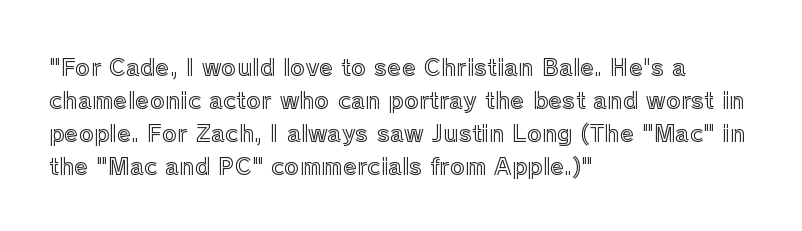
{"italic": "no", "underline": "no", "align": "left", "line_spacing": "normal", "line_spacing_ratio": 1.43, "letter_spacing": "normal", "letter_spacing_em": 0.0, "glyph_px": 23}
